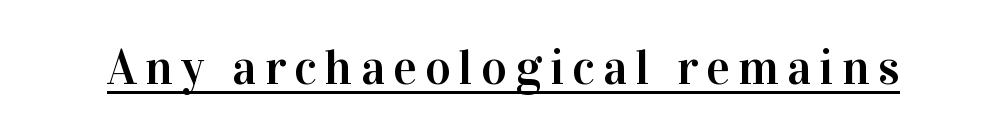
This rendering employs a face with finishing strokes, i.e., a serif. Note the varied advance widths — an 'i' is clearly narrower than an 'm'. When letters stand straight like this, we call the style roman or upright. In designer terms, the underline attribute is active on this setting.
